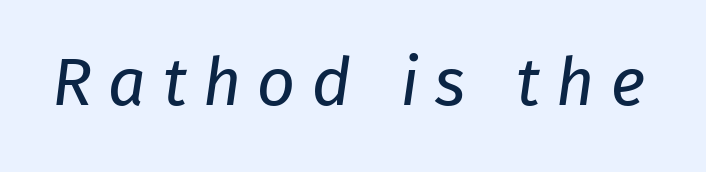
Q: Is the text bold? A: No.
Q: Is the typeface a serif or a sans-serif typeface? A: Sans-serif.
Q: Is the text underlined? A: No.
Q: Is the spacing between letters normal or unusually wide? A: Unusually wide.
Q: Width (condensed, normal, or wide)? A: Normal.
Q: Stroke contrast? A: Low.
Q: x-height? A: Medium.
Q: Monospaced? A: No.
